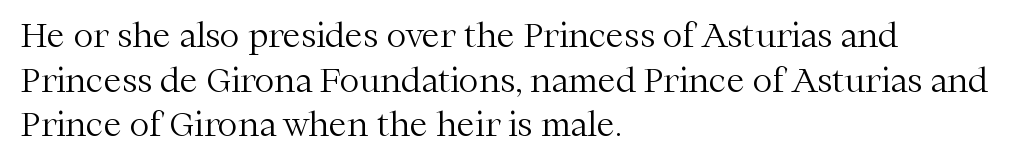
Q: Is the text bold? A: No.
Q: Is the text italic (slanted)? A: No, it is upright.
Q: Is the typeface a serif or a sans-serif typeface? A: Serif.
Q: Is the text underlined? A: No.
Q: How is the paragraph aligned? A: Left-aligned.
Q: Is the spacing between letters normal or unusually wide? A: Normal.
Q: Is the spacing between lines tight, normal or loose? A: Normal.
Q: Width (condensed, normal, or wide)? A: Normal.
Q: Stroke contrast? A: Medium.
Q: x-height? A: Medium.
Q: Monospaced? A: No.
